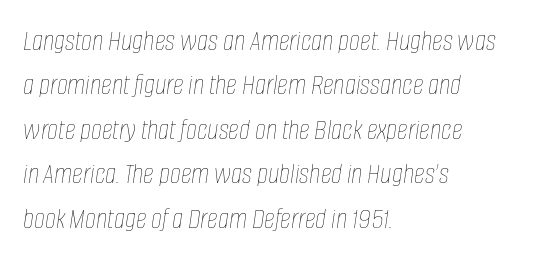
The image shows 30 px thin, condensed type, italic (leaning right); set left-aligned, normal line spacing (1.48x), normal letter spacing, not underlined; low stroke contrast and a large x-height.
